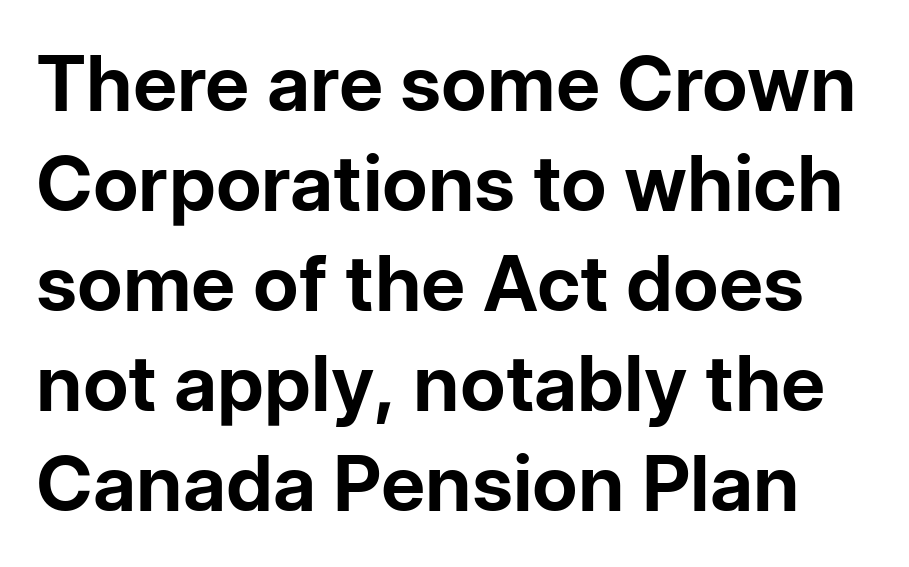
The image shows 77 px bold sans-serif type, upright; set normal line spacing (1.3x), normal letter spacing, not underlined; low stroke contrast and a medium x-height.
